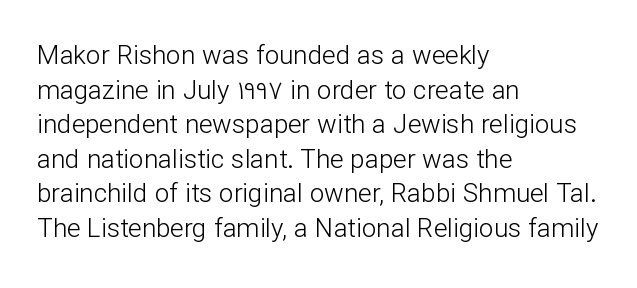
Q: Is the text bold? A: No.
Q: Is the text italic (slanted)? A: No, it is upright.
Q: Is the text underlined? A: No.
Q: How is the paragraph aligned? A: Left-aligned.
Q: Is the spacing between letters normal or unusually wide? A: Normal.
Q: Is the spacing between lines tight, normal or loose? A: Normal.
